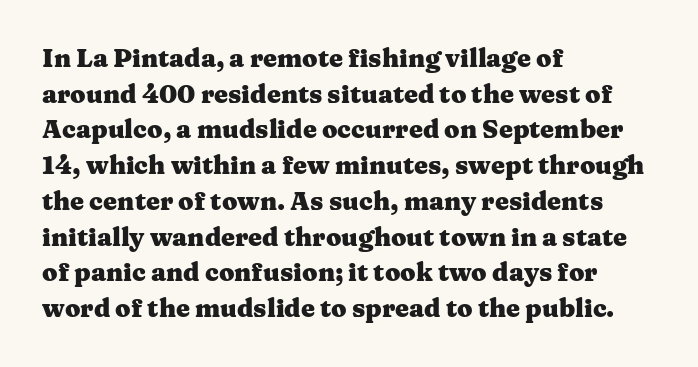
{"italic": "no", "bold": "yes", "underline": "no", "align": "left", "line_spacing": "normal", "line_spacing_ratio": 1.43, "letter_spacing": "normal", "letter_spacing_em": 0.0, "glyph_px": 25}
